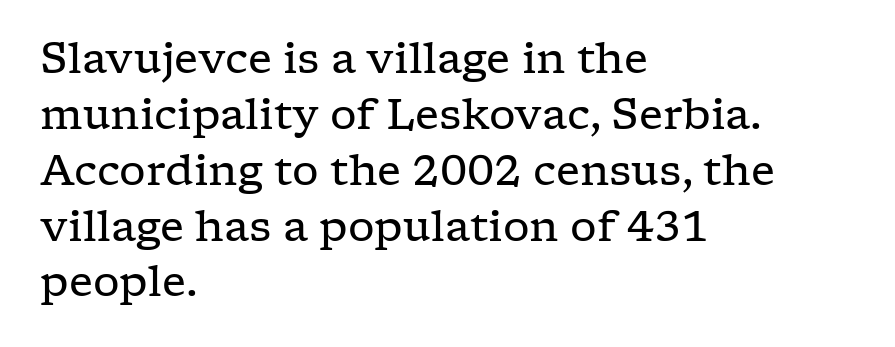
The image shows 42 px regular-weight, wide serif type, upright; set left-aligned, normal line spacing (1.33x), normal letter spacing, not underlined; low stroke contrast and a medium x-height.
